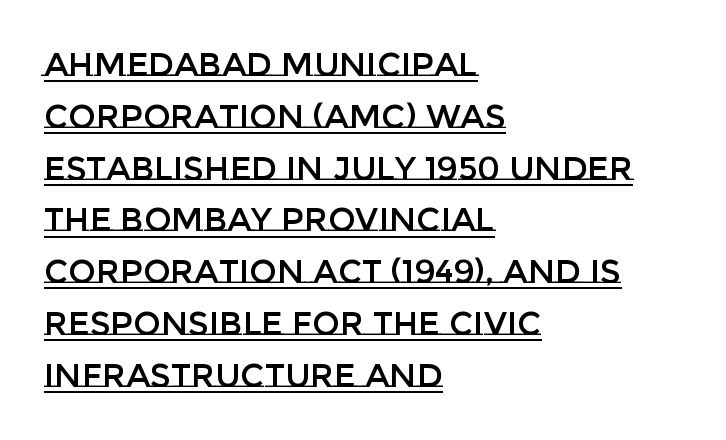
{"italic": "no", "width": "normal", "stroke_contrast": "low", "x_height": "large", "monospaced": "no", "underline": "yes", "align": "left", "line_spacing": "normal", "line_spacing_ratio": 1.57, "letter_spacing": "normal", "letter_spacing_em": 0.0, "glyph_px": 33}
